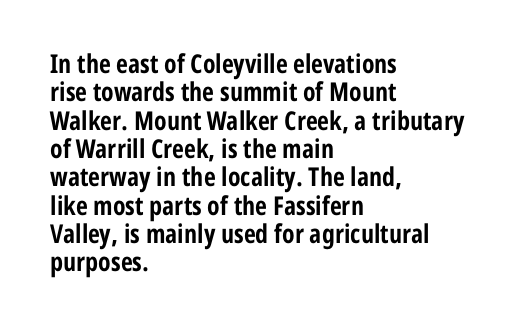
Q: Is the text bold? A: Yes.
Q: Is the text italic (slanted)? A: No, it is upright.
Q: Is the text underlined? A: No.
Q: How is the paragraph aligned? A: Left-aligned.
Q: Is the spacing between letters normal or unusually wide? A: Normal.
Q: Is the spacing between lines tight, normal or loose? A: Tight.
